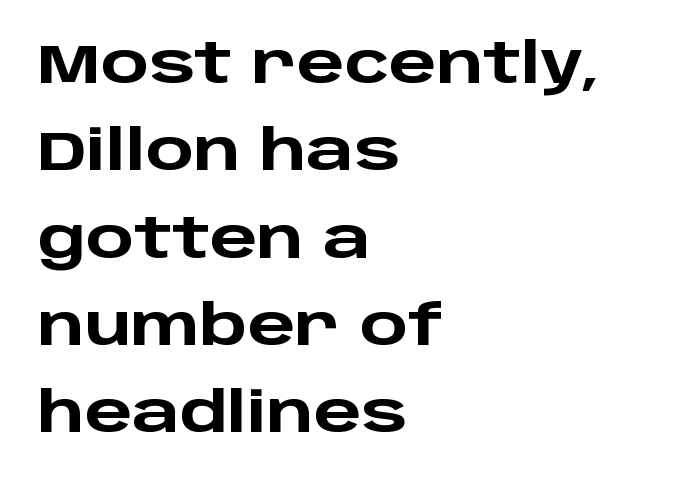
{"serif": "no", "italic": "no", "bold": "yes", "weight": "heavy", "width": "wide", "stroke_contrast": "low", "x_height": "large", "monospaced": "no", "underline": "no", "align": "left", "line_spacing": "normal", "line_spacing_ratio": 1.56, "letter_spacing": "normal", "letter_spacing_em": 0.0, "glyph_px": 56}
